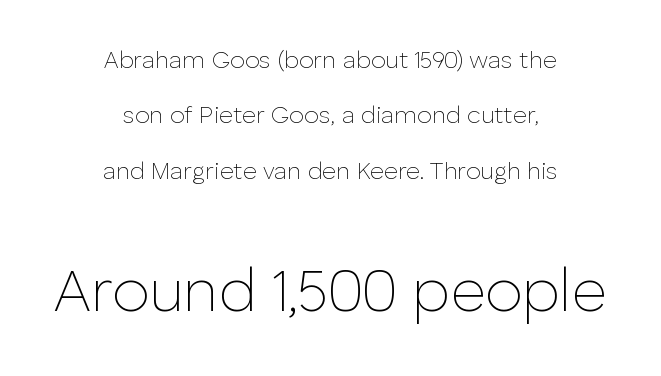
Q: Is the text bold? A: No.
Q: Is the text italic (slanted)? A: No, it is upright.
Q: Is the typeface a serif or a sans-serif typeface? A: Sans-serif.
Q: Is the text underlined? A: No.
Q: How is the paragraph aligned? A: Centered.
Q: Is the spacing between letters normal or unusually wide? A: Normal.
Q: Is the spacing between lines tight, normal or loose? A: Loose.
Q: Which block of text is set in a larger size, the first (top) or the second (bottom)? A: The second (bottom) one.
Q: Width (condensed, normal, or wide)? A: Normal.
Q: Stroke contrast? A: Low.
Q: x-height? A: Medium.
Q: Monospaced? A: No.
